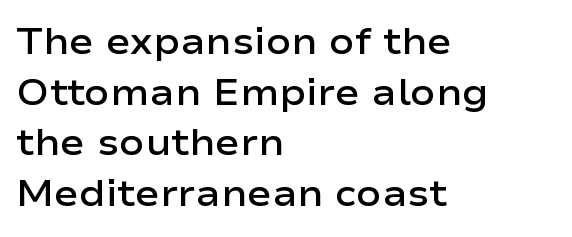
Q: Is the text bold? A: Semi-bold.
Q: Is the text italic (slanted)? A: No, it is upright.
Q: Is the typeface a serif or a sans-serif typeface? A: Sans-serif.
Q: Is the text underlined? A: No.
Q: How is the paragraph aligned? A: Left-aligned.
Q: Is the spacing between letters normal or unusually wide? A: Normal.
Q: Is the spacing between lines tight, normal or loose? A: Normal.
Q: Width (condensed, normal, or wide)? A: Wide.
Q: Stroke contrast? A: Low.
Q: x-height? A: Medium.
Q: Monospaced? A: No.
